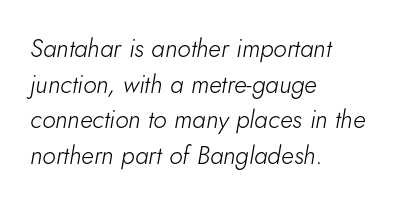
Q: Is the text bold? A: No.
Q: Is the text italic (slanted)? A: Yes, it leans right by about 5 degrees.
Q: Is the text underlined? A: No.
Q: How is the paragraph aligned? A: Left-aligned.
Q: Is the spacing between letters normal or unusually wide? A: Normal.
Q: Is the spacing between lines tight, normal or loose? A: Normal.
